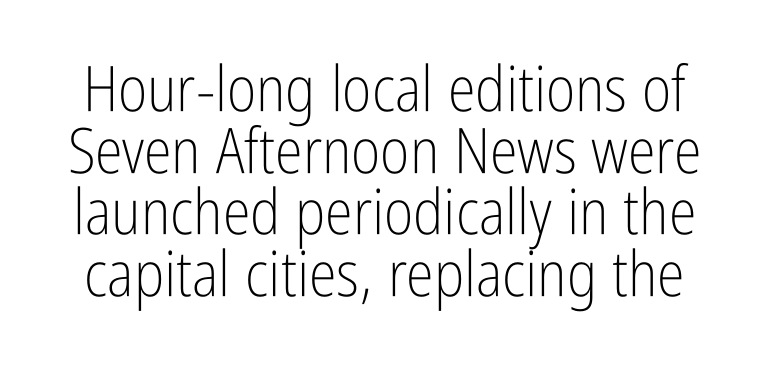
Baseline-to-baseline distance is barely more than the letter height. The face looks like a standard text weight, possibly lighter. In terms of letterform style, serifs are entirely absent. Plain, unruled lines of type. Is the letter spacing exaggerated? No — it looks like the ordinary default.
